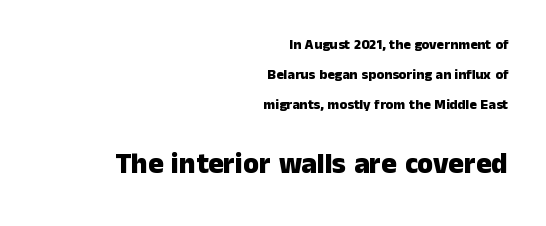
Anything drawn beneath the words? Only blank space. Reading top to bottom, the characters get bigger at the block break. The passage shown has conventional tracking throughout. I'd describe the lettering as bold — thick and assertive. Horizontal alignment here is rightward, an uncommon choice for prose. Vertical spacing — loose.
